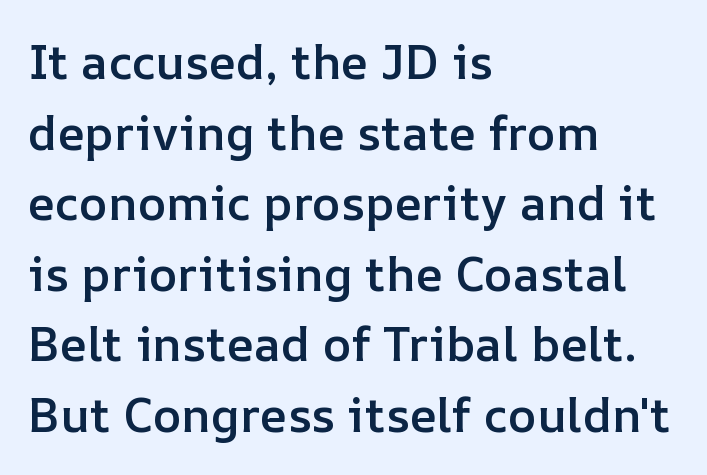
Q: Is the text bold? A: Semi-bold.
Q: Is the text italic (slanted)? A: No, it is upright.
Q: Is the text underlined? A: No.
Q: How is the paragraph aligned? A: Left-aligned.
Q: Is the spacing between letters normal or unusually wide? A: Normal.
Q: Is the spacing between lines tight, normal or loose? A: Normal.
Q: Width (condensed, normal, or wide)? A: Normal.
Q: Stroke contrast? A: Low.
Q: x-height? A: Medium.
Q: Monospaced? A: No.
